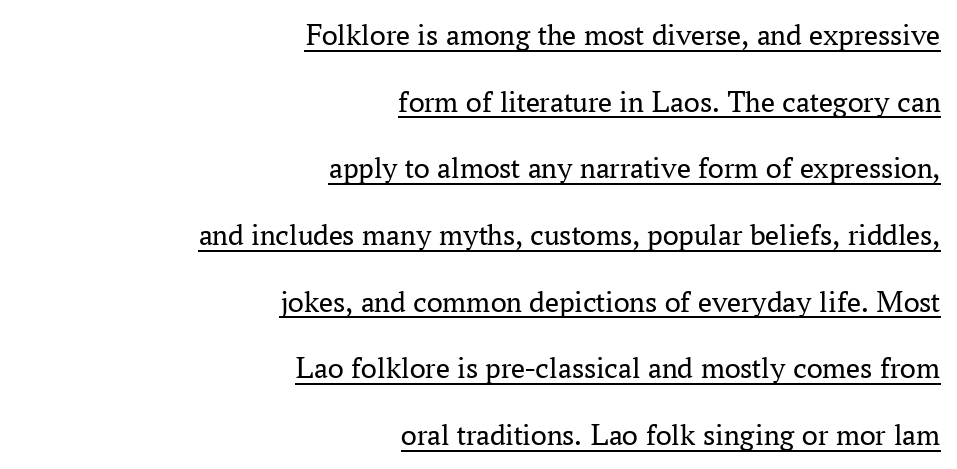
Summary of vertical rhythm: relaxed, with wide interline spacing. Each letter keeps its own natural width here, so spacing adapts to shape. Does a line run under the words? Yes, clearly. Is this a sans? No — the strokes have serifs. Each word holds together tightly as a unit, with standard inter-letter gaps. If you drew a line through each stem, it would be perfectly vertical.
